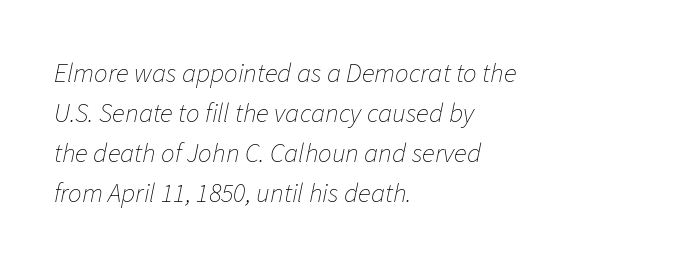
Q: Is the text bold? A: No.
Q: Is the text italic (slanted)? A: Yes, it leans right by about 11 degrees.
Q: Is the text underlined? A: No.
Q: How is the paragraph aligned? A: Left-aligned.
Q: Is the spacing between letters normal or unusually wide? A: Normal.
Q: Is the spacing between lines tight, normal or loose? A: Normal.
